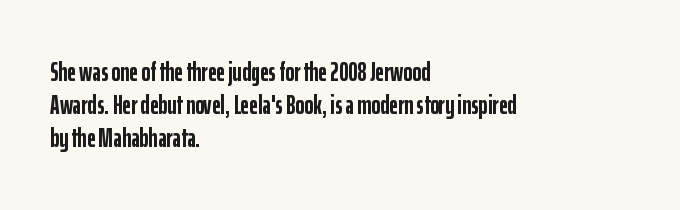
{"italic": "no", "bold": "yes", "underline": "no", "align": "left", "line_spacing_ratio": 1.23, "letter_spacing": "normal", "letter_spacing_em": 0.0, "glyph_px": 27}
